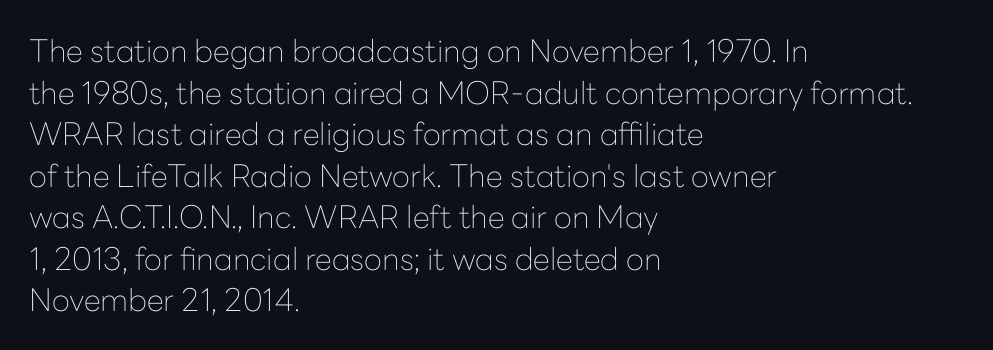
The image shows 31 px thin sans-serif type, upright; set left-aligned, normal line spacing (1.34x), normal letter spacing, not underlined; low stroke contrast and a medium x-height.
